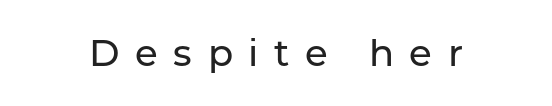
The image shows 37 px sans-serif type, upright; set unusually wide letter spacing (+0.42 em), not underlined; low stroke contrast and a medium x-height.
